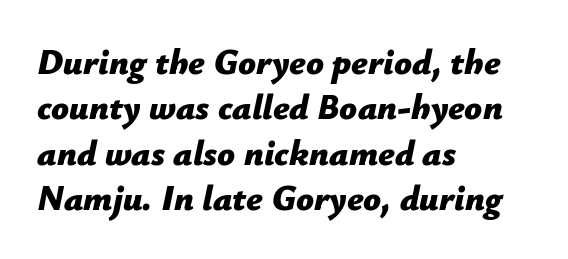
Is the type slanted? Yes — the strokes lean at a clear angle. The paragraph has a hard left edge and a soft right edge. Strokes here are thick enough to call this a true bold. Descender tails drop into unmarked territory.
